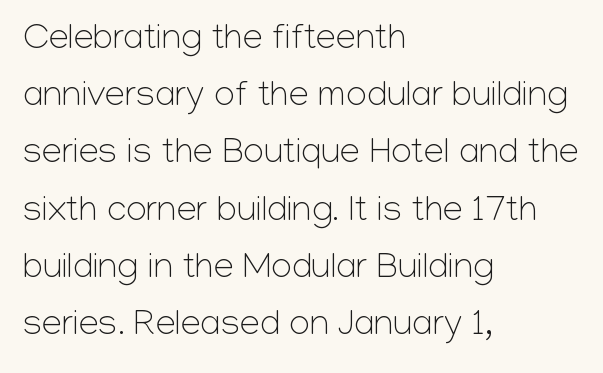
The image shows 36 px light sans-serif type, upright; set left-aligned, normal line spacing (1.59x), normal letter spacing, not underlined; low stroke contrast and a medium x-height.
